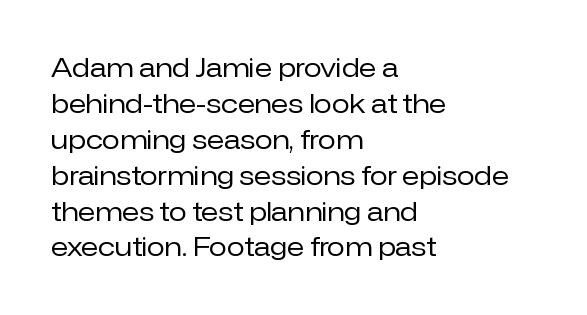
{"italic": "no", "bold": "no", "underline": "no", "align": "left", "line_spacing": "normal", "line_spacing_ratio": 1.38, "letter_spacing": "normal", "letter_spacing_em": 0.0, "glyph_px": 26}
